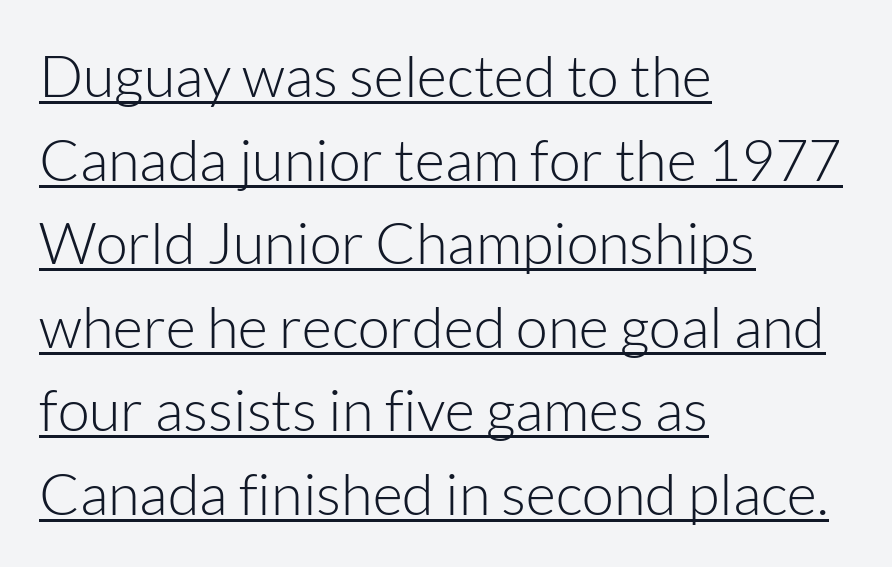
Q: Is the text bold? A: No.
Q: Is the text italic (slanted)? A: No, it is upright.
Q: Is the typeface a serif or a sans-serif typeface? A: Sans-serif.
Q: Is the text underlined? A: Yes.
Q: How is the paragraph aligned? A: Left-aligned.
Q: Is the spacing between letters normal or unusually wide? A: Normal.
Q: Is the spacing between lines tight, normal or loose? A: Normal.
Q: Width (condensed, normal, or wide)? A: Normal.
Q: Stroke contrast? A: Low.
Q: x-height? A: Medium.
Q: Monospaced? A: No.
